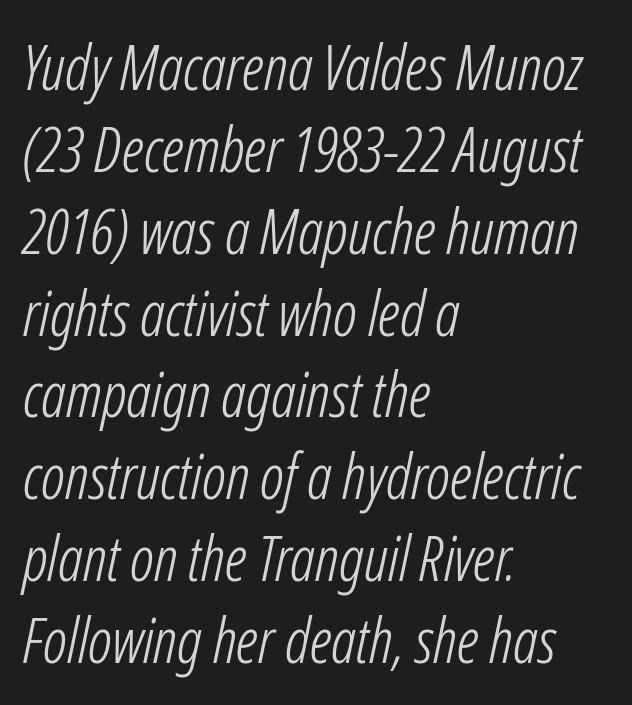
Q: Is the text bold? A: No.
Q: Is the text italic (slanted)? A: Yes, it leans right by about 12 degrees.
Q: Is the text underlined? A: No.
Q: How is the paragraph aligned? A: Left-aligned.
Q: Is the spacing between letters normal or unusually wide? A: Normal.
Q: Is the spacing between lines tight, normal or loose? A: Normal.
Q: Width (condensed, normal, or wide)? A: Condensed.
Q: Stroke contrast? A: Low.
Q: x-height? A: Medium.
Q: Monospaced? A: No.
